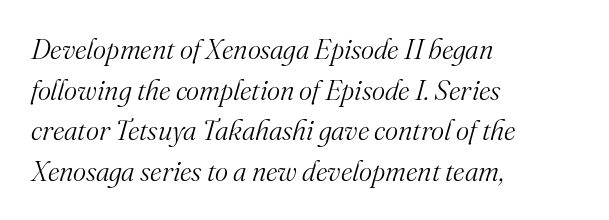
Weight: regular or lighter. The characters display serif detailing at their extremities. These lines keep a tight, regular rhythm from letter to letter. Rendered with sloped, italic letterforms. Does the copy run flush right? No — it runs flush left. Baseline-to-baseline distance is the conventional proportion of letter height.
